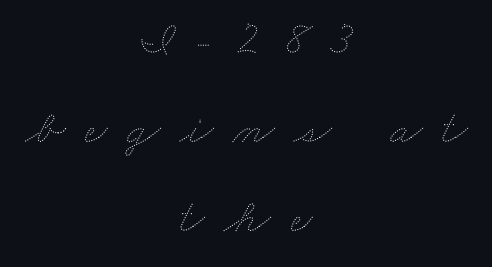
{"bold": "no", "weight": "thin", "width": "wide", "stroke_contrast": "medium", "x_height": "small", "monospaced": "no", "underline": "no", "align": "center", "line_spacing_ratio": 1.85, "letter_spacing": "wide", "letter_spacing_em": 0.41, "glyph_px": 48}
